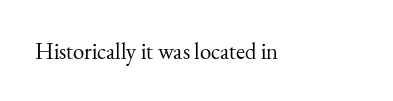
The type is set solid horizontally, with unmodified tracking. Words float on clear page, feet unadorned. A quiet, ordinary-to-light weight characterises the typeface. The type sits square on the baseline with zero lean.
